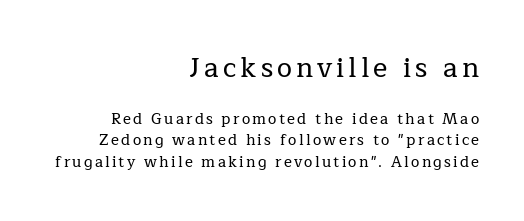
{"italic": "no", "underline": "no", "align": "right", "line_spacing": "normal", "line_spacing_ratio": 1.45, "larger_block": "first", "size_ratio": 1.8, "glyph_px": 27}
